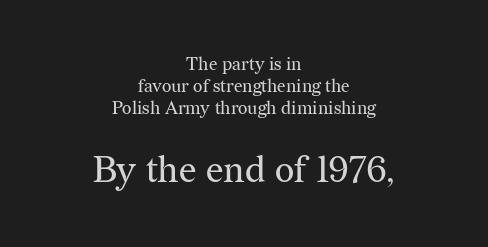
{"serif": "yes", "italic": "no", "bold": "no", "weight": "regular", "width": "normal", "stroke_contrast": "medium", "x_height": "medium", "monospaced": "no", "underline": "no", "align": "center", "line_spacing_ratio": 1.21, "letter_spacing": "normal", "letter_spacing_em": 0.0, "larger_block": "second", "size_ratio": 2.06, "glyph_px": 37}
